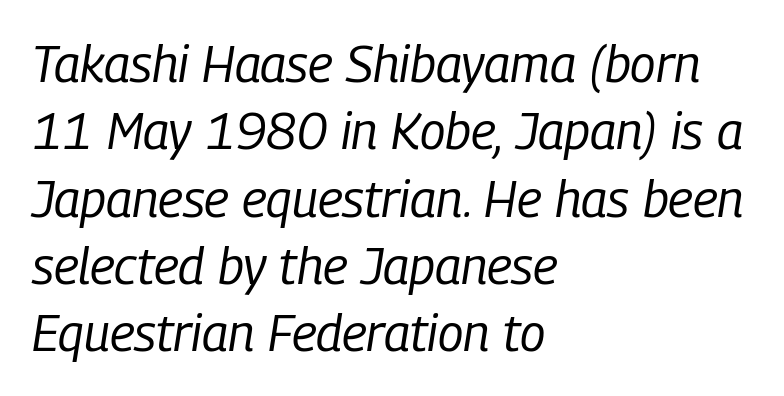
{"italic": "yes", "lean": "right", "slant_degrees": 9, "bold": "no", "weight": "regular", "width": "condensed", "stroke_contrast": "low", "x_height": "medium", "monospaced": "no", "underline": "no", "align": "left", "line_spacing": "normal", "line_spacing_ratio": 1.32, "letter_spacing": "normal", "letter_spacing_em": 0.0, "glyph_px": 51}
